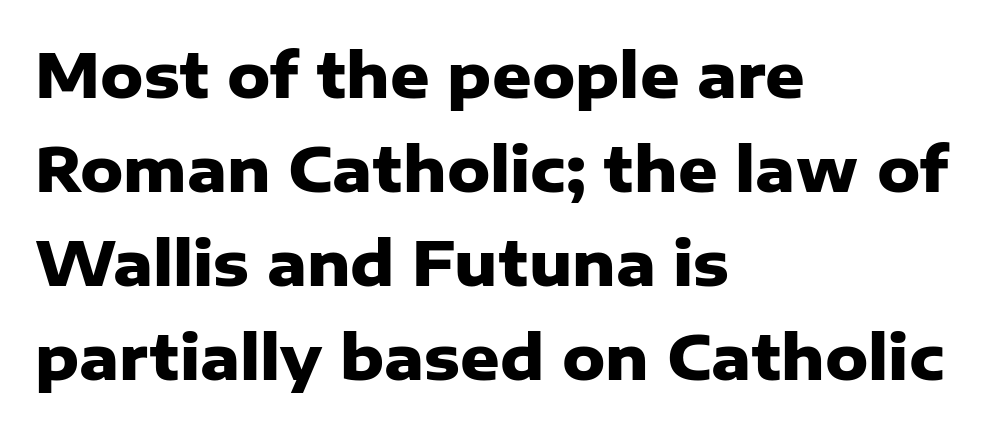
{"serif": "no", "italic": "no", "bold": "yes", "weight": "heavy", "width": "normal", "stroke_contrast": "low", "x_height": "medium", "monospaced": "no", "underline": "no", "align": "left", "line_spacing": "normal", "line_spacing_ratio": 1.54, "letter_spacing": "normal", "letter_spacing_em": 0.0, "glyph_px": 61}
